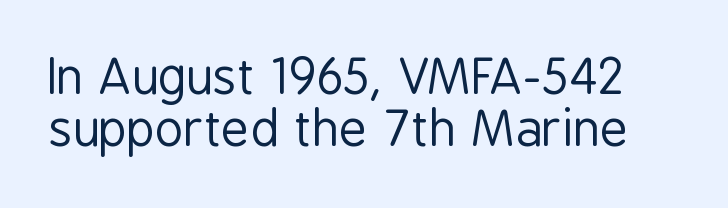
{"serif": "no", "italic": "no", "bold": "no", "weight": "regular", "width": "condensed", "stroke_contrast": "low", "x_height": "medium", "monospaced": "no", "underline": "no", "line_spacing": "tight", "line_spacing_ratio": 1.06, "letter_spacing": "normal", "letter_spacing_em": 0.0, "glyph_px": 49}
